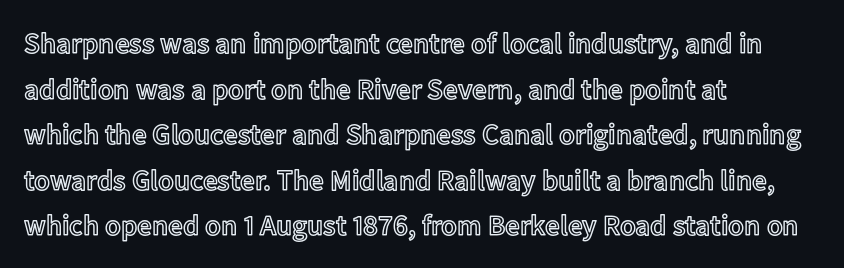
The image shows 29 px text type, upright; set left-aligned, normal line spacing (1.57x), normal letter spacing, not underlined; a medium x-height.
